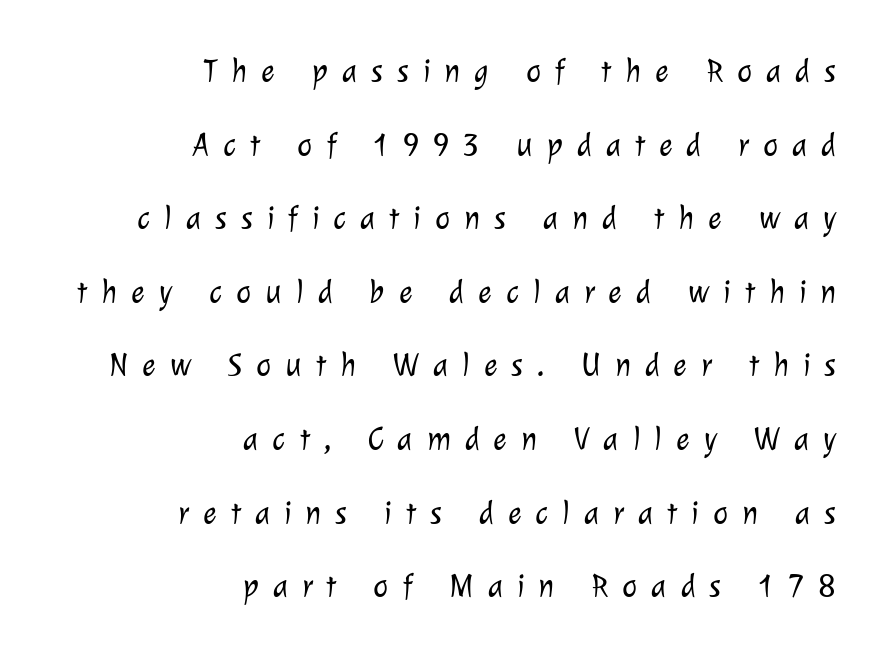
Classification — sans serif. How are the letters spaced? Widely, with obvious added tracking. Each letter keeps its own natural width here, so spacing adapts to shape. The block of text is sparse from top to bottom, with ample space between rows. Bold? No — there's no thickening of the strokes. Reading down the block, your eye finds every line finishing at a fixed right position.
